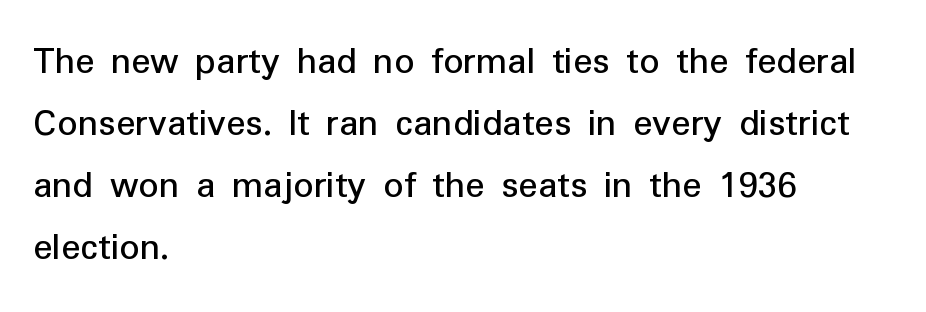
The image shows 40 px regular-weight sans-serif type, upright; set left-aligned, normal line spacing (1.55x), normal letter spacing, not underlined; low stroke contrast and a medium x-height.
